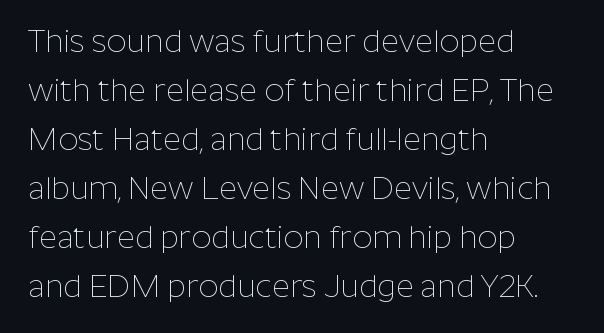
Looks like regular typesetting: each glyph gets only the width it needs. The space between consecutive lines is moderate. You can tell from the bare stems that sans-serif type was used. What stands out about the letter spacing? Nothing — it is the standard amount. The foot of each line stays bare and open. Compared with a centered layout, this one pins lines to the left instead.
